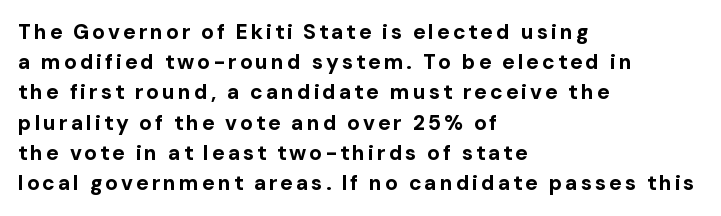
Q: Is the text bold? A: Yes.
Q: Is the text italic (slanted)? A: No, it is upright.
Q: Is the text underlined? A: No.
Q: How is the paragraph aligned? A: Left-aligned.
Q: Is the spacing between lines tight, normal or loose? A: Normal.
